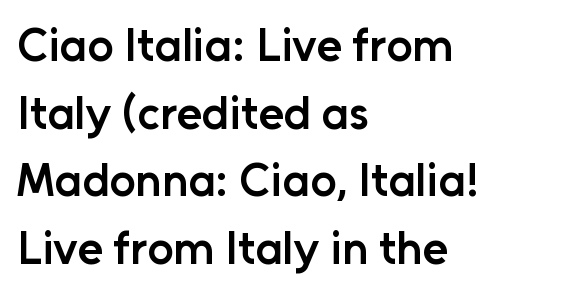
The image shows 46 px semibold sans-serif type, upright; set left-aligned, normal line spacing (1.47x), normal letter spacing, not underlined; low stroke contrast and a medium x-height.
